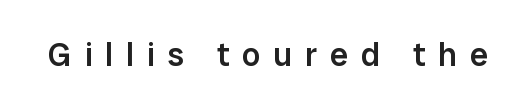
{"serif": "no", "italic": "no", "bold": "semi", "weight": "semibold", "width": "normal", "stroke_contrast": "low", "x_height": "medium", "monospaced": "no", "underline": "no", "letter_spacing": "wide", "letter_spacing_em": 0.39, "glyph_px": 33}
